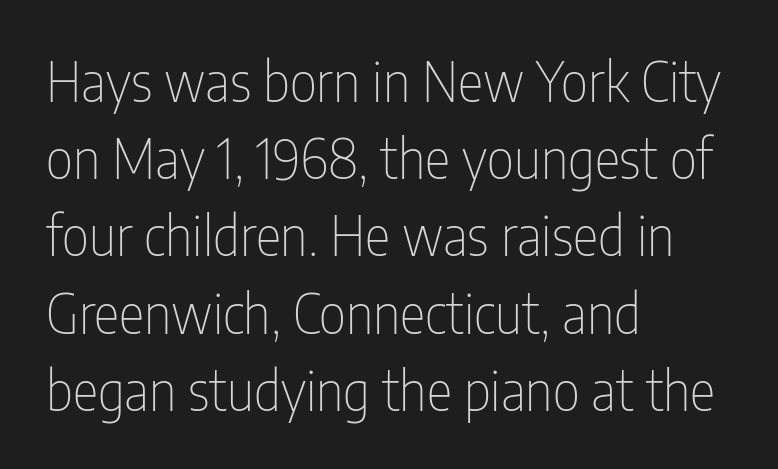
The text block is weighted toward the left margin, trailing off unevenly rightward. Honestly, there is no underline to notice here at all. Ordinary non-slanted type is in use. The passage shown is typed in a proportional face where columns would drift. Bold? No — there's no thickening of the strokes. Characters follow at the spacing the type designer built in.
